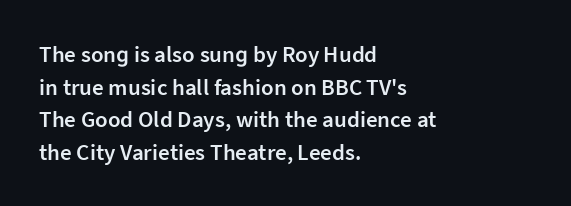
A classic flush-left, rag-right setting is used for this passage. Inter-character spacing is left at the font's built-in metrics. Notice how descenders clear the ascenders below comfortably — that's standard leading. Stroke thickness is moderately raised; the sample reads as semibold. Quick note: underline off.
